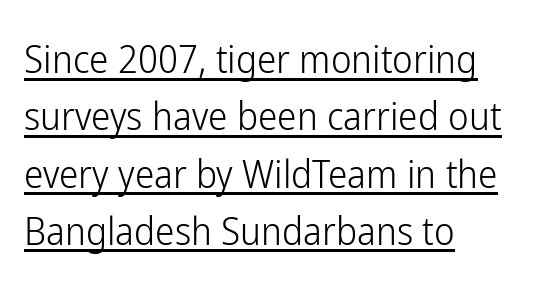
What stands out about the letter spacing? Nothing — it is the standard amount. Note: no serifs on the glyphs. Weight: not bold — regular or lighter. Ascenders rise straight up at ninety degrees.
